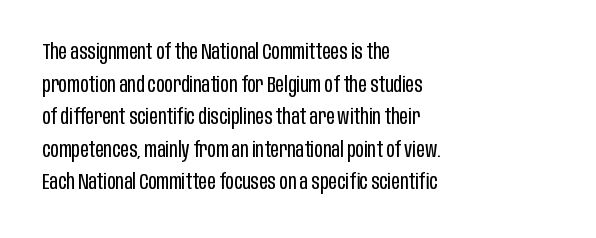
{"italic": "no", "bold": "no", "underline": "no", "align": "left", "line_spacing": "normal", "line_spacing_ratio": 1.55, "letter_spacing": "normal", "letter_spacing_em": 0.0, "glyph_px": 21}
